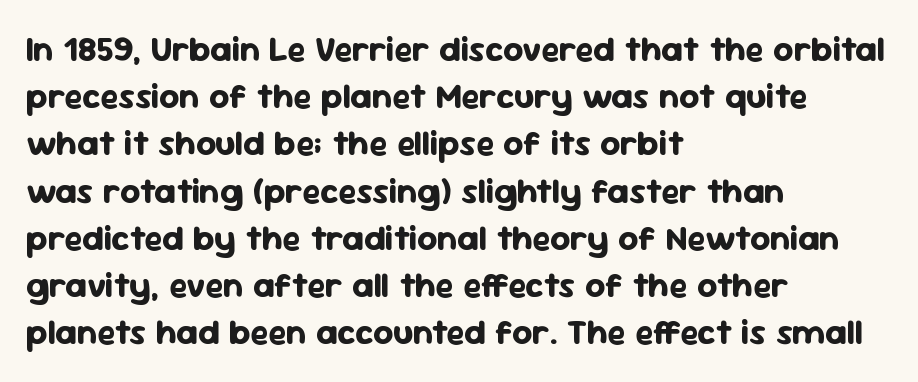
Proportional: the letters do not fall into vertical columns. The designer went with a sans here, leaving each stem footless. The leading is moderate, giving the passage an even texture. Ordinary non-slanted type is in use.
